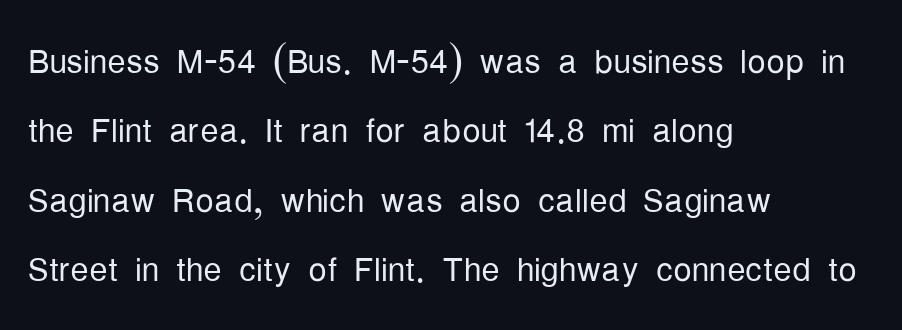
{"serif": "no", "italic": "no", "bold": "no", "weight": "light", "width": "condensed", "stroke_contrast": "low", "x_height": "medium", "monospaced": "no", "underline": "no", "align": "left", "line_spacing": "normal", "line_spacing_ratio": 1.51, "letter_spacing": "normal", "letter_spacing_em": 0.0, "glyph_px": 46}
